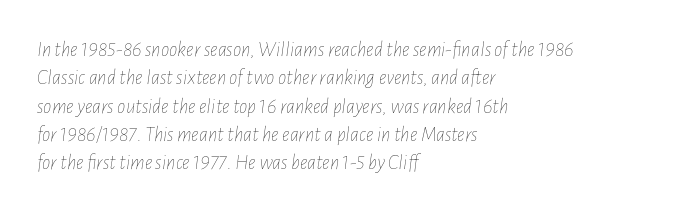
A classic flush-left, rag-right setting is used for this passage. The strip under each line holds only bare page. Rendered with sloped, italic letterforms. The typeface has the unassuming heft of standard copy or less.
